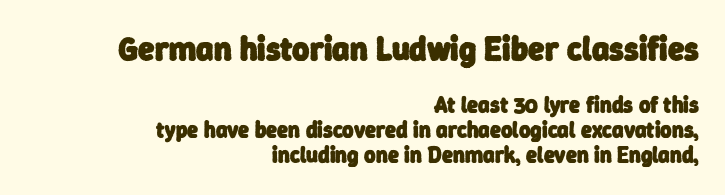
{"serif": "no", "bold": "yes", "weight": "heavy", "width": "normal", "stroke_contrast": "low", "x_height": "medium", "monospaced": "no", "underline": "no", "align": "right", "line_spacing": "tight", "line_spacing_ratio": 1.12, "letter_spacing": "normal", "letter_spacing_em": 0.0, "larger_block": "first", "size_ratio": 1.5, "glyph_px": 33}
